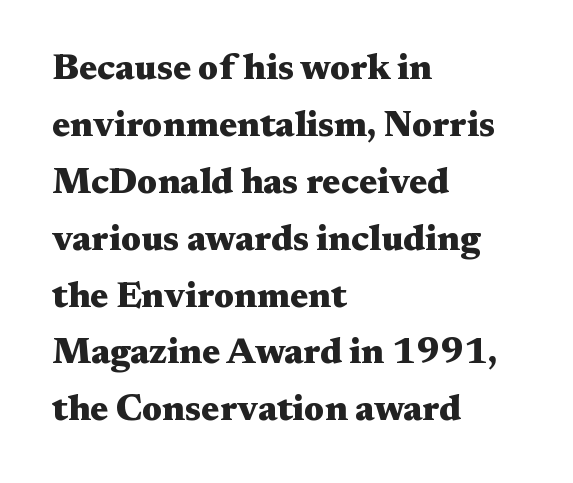
The image shows 36 px heavy, wide serif type, upright; set left-aligned, normal line spacing (1.58x), normal letter spacing, not underlined; medium stroke contrast and a medium x-height.
